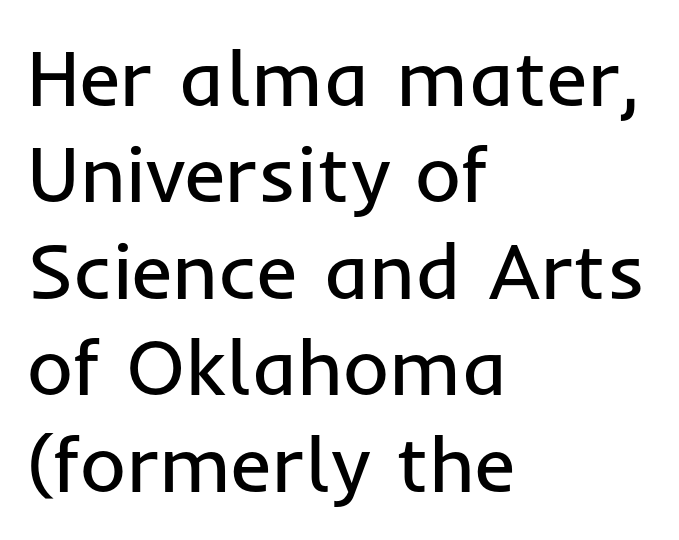
This is not heavy type; no bold has been used. Each line starts at the same left margin while the right side varies. Honestly, there is no underline to notice here at all. The font family rendered here belongs to the sans-serif group.
